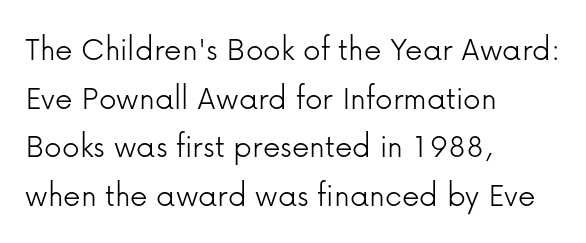
Underlining? Definitely not there. Does the type have serifs? No, each stem ends abruptly. The letters stand upright; this is a roman face. The letters advance in unequal steps, a hallmark of proportional type. The line texture is even and compact thanks to regular tracking. Is the stroke heavy? The answer is a plain regular-or-lighter.
